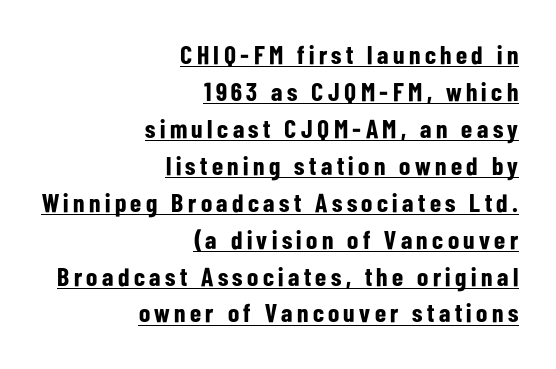
{"italic": "no", "bold": "yes", "underline": "yes", "align": "right", "line_spacing": "normal", "line_spacing_ratio": 1.42, "glyph_px": 26}
